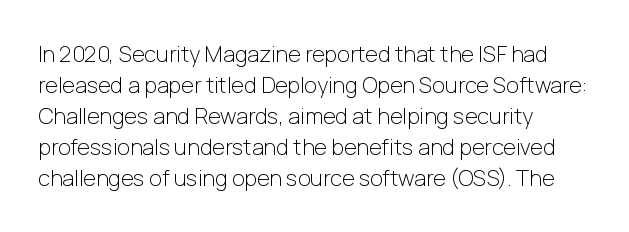
The words here are not underlined. Default kerning and tracking; the words read as compact shapes. The paragraph shown leans on its left margin. Posture: straight, roman, zero tilt. Vertical stems look standard width or narrower in stroke. Vertical spacing — default.
